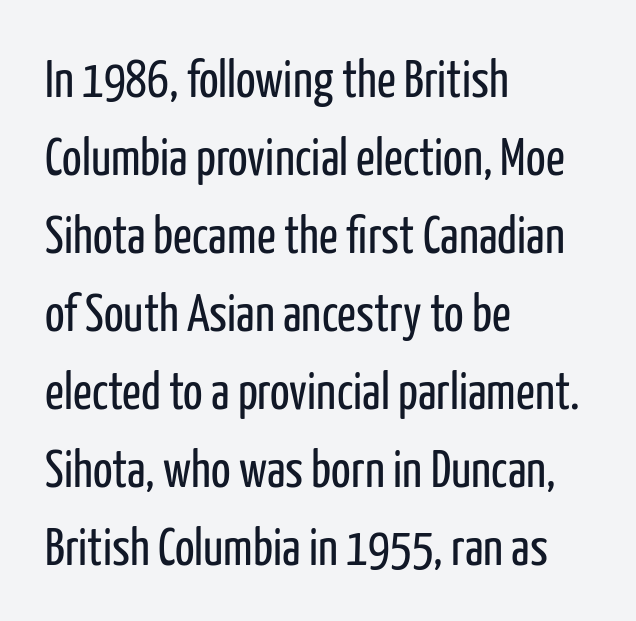
{"serif": "no", "italic": "no", "bold": "no", "weight": "regular", "width": "condensed", "stroke_contrast": "low", "x_height": "medium", "monospaced": "no", "underline": "no", "align": "left", "line_spacing": "normal", "line_spacing_ratio": 1.5, "letter_spacing": "normal", "letter_spacing_em": 0.0, "glyph_px": 52}
